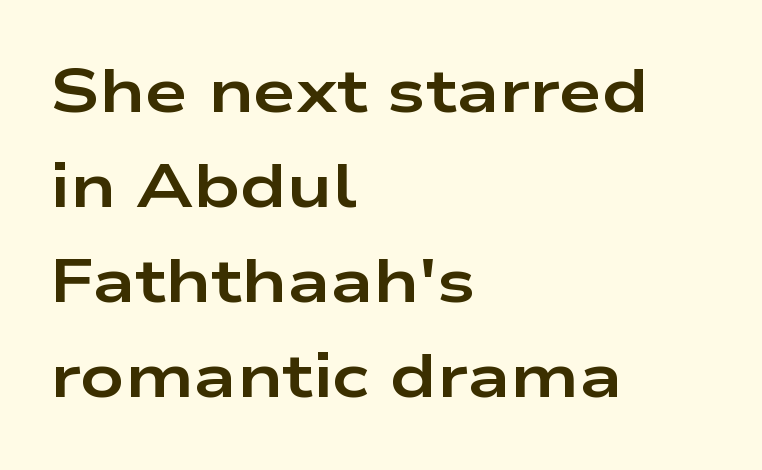
{"serif": "no", "italic": "no", "bold": "yes", "weight": "bold", "width": "wide", "stroke_contrast": "low", "x_height": "medium", "monospaced": "no", "underline": "no", "align": "left", "line_spacing": "normal", "line_spacing_ratio": 1.56, "letter_spacing": "normal", "letter_spacing_em": 0.0, "glyph_px": 61}
